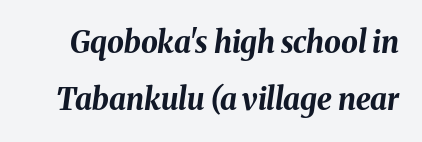
The image shows 30 px bold type, italic (leaning right); set line spacing 1.89x, normal letter spacing, not underlined; medium stroke contrast and a medium x-height.
